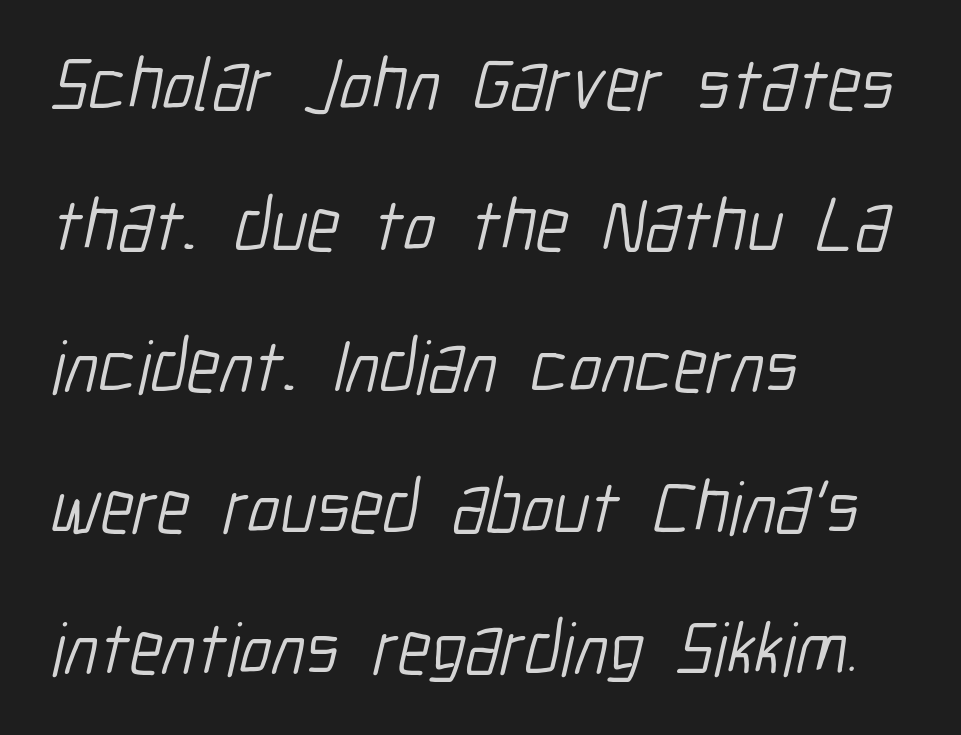
The image shows 75 px light, condensed sans-serif type; set left-aligned, line spacing 1.88x, normal letter spacing, not underlined; low stroke contrast and a medium x-height.
